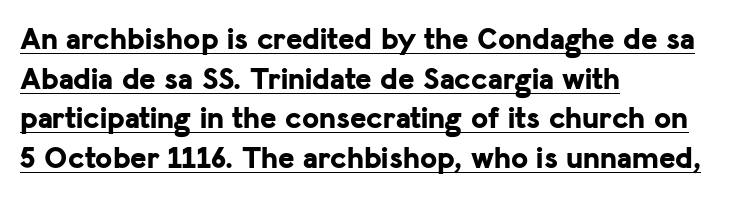
{"serif": "no", "italic": "no", "bold": "yes", "weight": "bold", "width": "normal", "stroke_contrast": "low", "x_height": "medium", "monospaced": "no", "underline": "yes", "align": "left", "line_spacing": "normal", "line_spacing_ratio": 1.28, "letter_spacing": "normal", "letter_spacing_em": 0.0, "glyph_px": 31}
